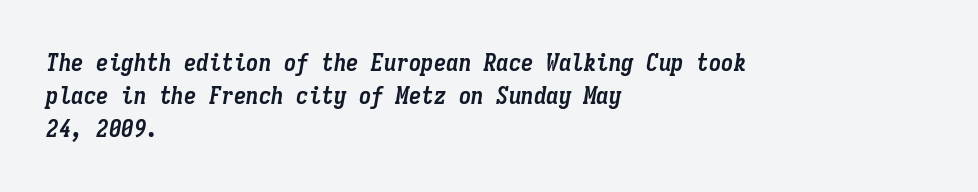
The image shows 25 px bold type, italic (leaning right); set left-aligned, normal line spacing (1.33x), normal letter spacing, not underlined.
